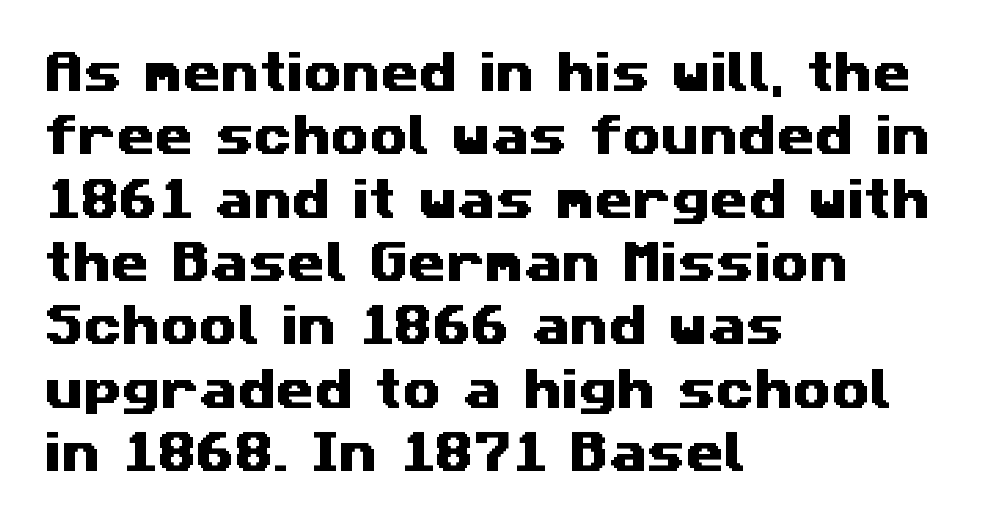
The area under the type is left untouched. Does extra space separate the letters? No, they use regular spacing. All the whitespace from short lines collects on the right. The letters advance in unequal steps, a hallmark of proportional type.
